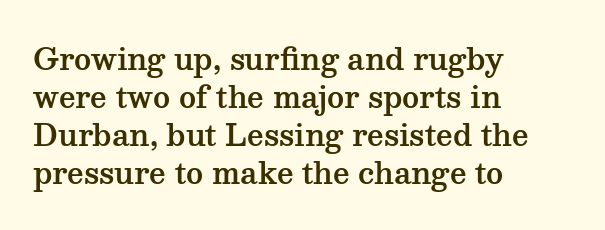
Q: Is the text italic (slanted)? A: No, it is upright.
Q: Is the typeface a serif or a sans-serif typeface? A: Serif.
Q: Is the text underlined? A: No.
Q: How is the paragraph aligned? A: Left-aligned.
Q: Is the spacing between letters normal or unusually wide? A: Normal.
Q: Is the spacing between lines tight, normal or loose? A: Normal.
Q: Width (condensed, normal, or wide)? A: Wide.
Q: Stroke contrast? A: Medium.
Q: x-height? A: Medium.
Q: Monospaced? A: No.
